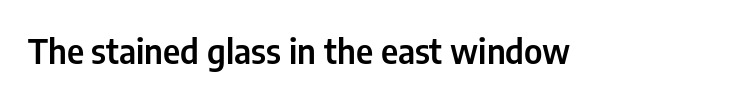
{"serif": "no", "italic": "no", "width": "condensed", "stroke_contrast": "low", "x_height": "medium", "monospaced": "no", "underline": "no", "letter_spacing": "normal", "letter_spacing_em": 0.0, "glyph_px": 34}
